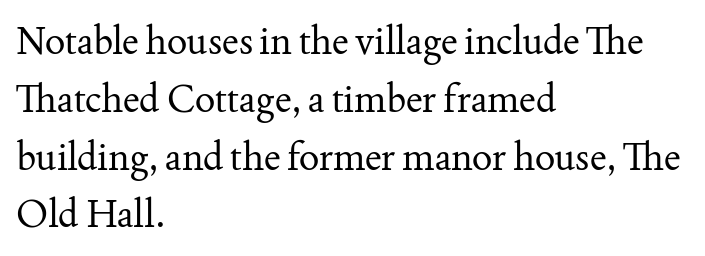
The image shows 38 px regular-weight serif type, upright; set left-aligned, normal line spacing (1.52x), normal letter spacing, not underlined; medium stroke contrast and a small x-height.
